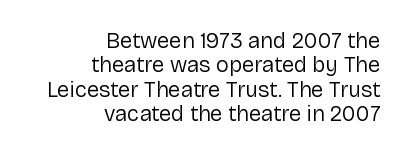
{"italic": "no", "bold": "no", "underline": "no", "align": "right", "line_spacing": "tight", "line_spacing_ratio": 1.11, "letter_spacing": "normal", "letter_spacing_em": 0.0, "glyph_px": 22}
